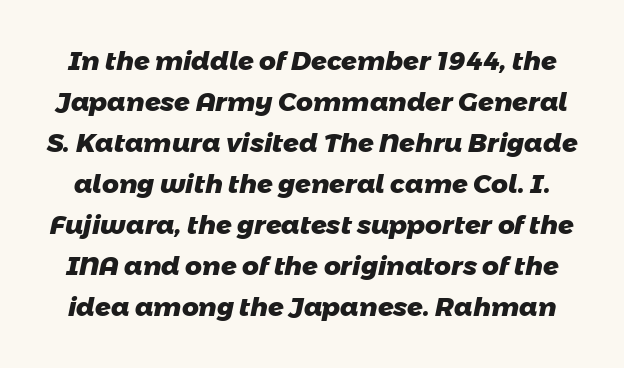
{"bold": "yes", "underline": "no", "line_spacing": "normal", "line_spacing_ratio": 1.58, "letter_spacing": "normal", "letter_spacing_em": 0.0, "glyph_px": 26}
